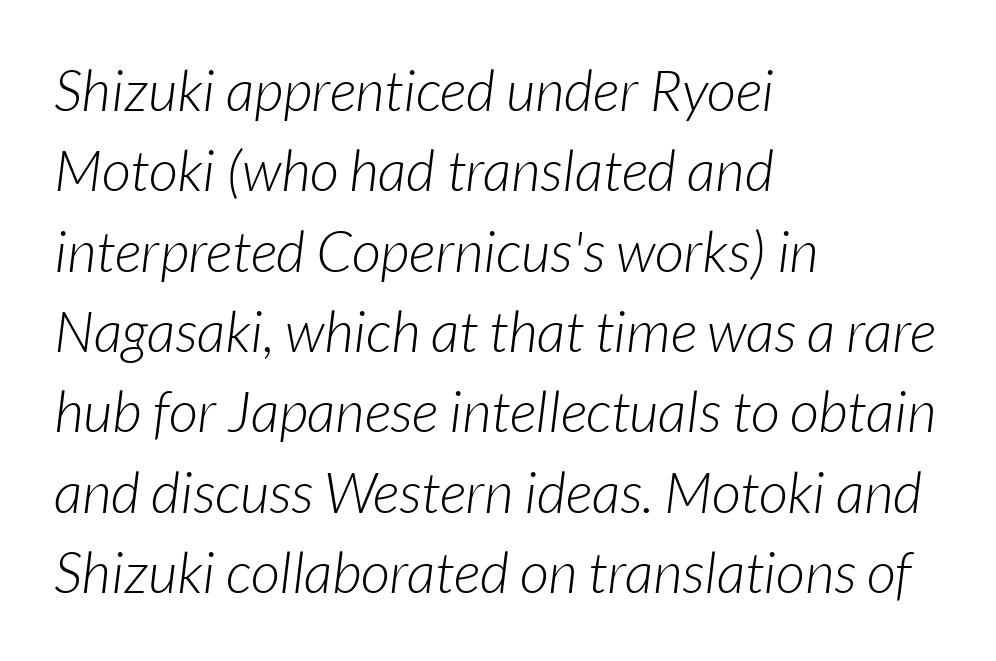
The words here are not underlined. Between one letter and the next there's only the usual sliver of space. A typesetter would mark this as italic. These lines are rendered in a variable-pitch font.
